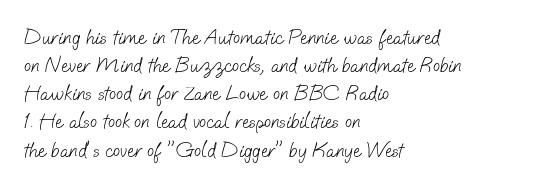
Default kerning and tracking; the words read as compact shapes. A normal amount of white space separates one row of letters from the next. Does the copy run flush right? No — it runs flush left. Plain, unruled lines of type.
